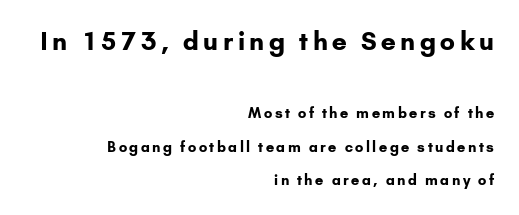
Q: Is the text bold? A: Yes.
Q: Is the text italic (slanted)? A: No, it is upright.
Q: Is the text underlined? A: No.
Q: How is the paragraph aligned? A: Right-aligned.
Q: Is the spacing between lines tight, normal or loose? A: Loose.
Q: Which block of text is set in a larger size, the first (top) or the second (bottom)? A: The first (top) one.
